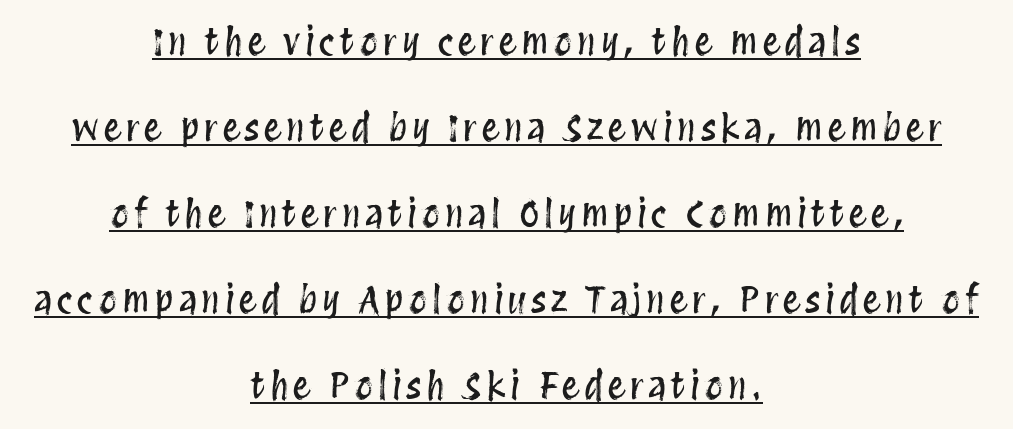
{"italic": "no", "width": "condensed", "stroke_contrast": "medium", "x_height": "large", "monospaced": "no", "underline": "yes", "align": "center", "line_spacing": "loose", "line_spacing_ratio": 2.39, "glyph_px": 36}
